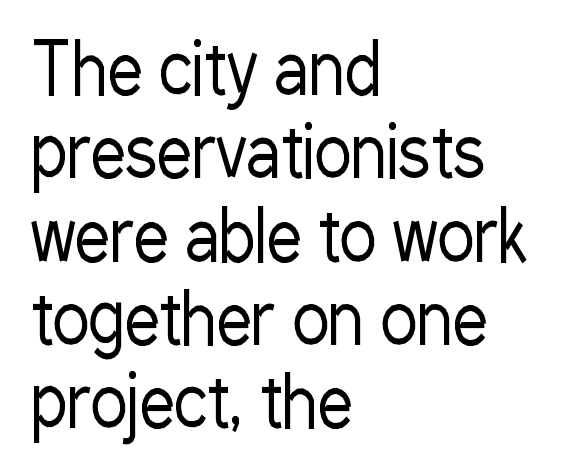
{"serif": "no", "italic": "no", "bold": "no", "weight": "regular", "width": "condensed", "stroke_contrast": "low", "x_height": "medium", "monospaced": "no", "underline": "no", "align": "left", "line_spacing_ratio": 1.19, "letter_spacing": "normal", "letter_spacing_em": 0.0, "glyph_px": 70}
